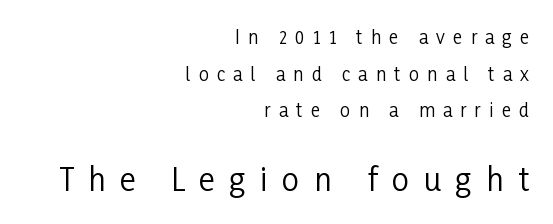
The gaps between neighbouring characters are conspicuously large. The specimen omits any rule beneath the text block's lines. Counters stay open thanks to moderate or lighter strokes. A student would notice the bottom passage is typeset larger than what precedes it. Successive baselines arrive slowly, with a big drop between each.
